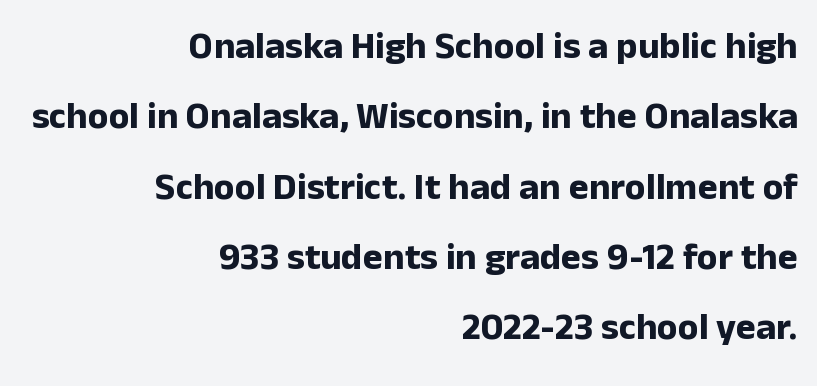
The image shows 38 px bold sans-serif type, upright; set right-aligned, line spacing 1.85x, normal letter spacing, not underlined; low stroke contrast and a medium x-height.
